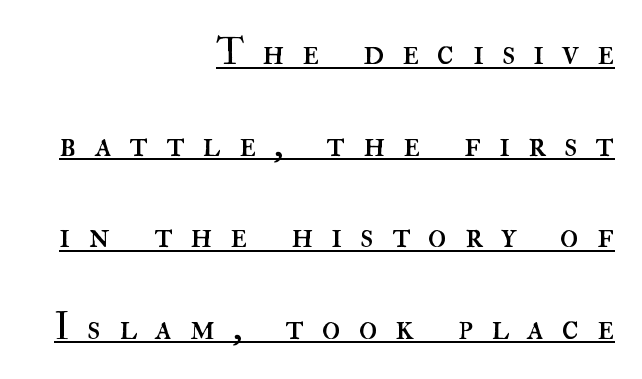
The specimen reads as upright at a glance. Loosely led — the rows are spread out. Glance below the letters and you will spot a drawn line. These lines are rendered in a variable-pitch font.
